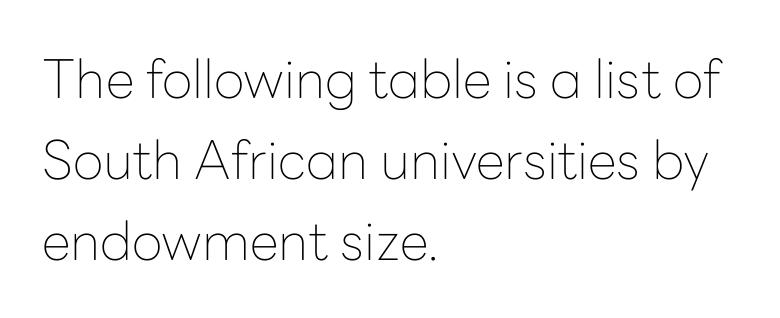
Q: Is the text bold? A: No.
Q: Is the text italic (slanted)? A: No, it is upright.
Q: Is the typeface a serif or a sans-serif typeface? A: Sans-serif.
Q: Is the text underlined? A: No.
Q: How is the paragraph aligned? A: Left-aligned.
Q: Is the spacing between letters normal or unusually wide? A: Normal.
Q: Is the spacing between lines tight, normal or loose? A: Normal.
Q: Width (condensed, normal, or wide)? A: Normal.
Q: Stroke contrast? A: Low.
Q: x-height? A: Medium.
Q: Monospaced? A: No.
